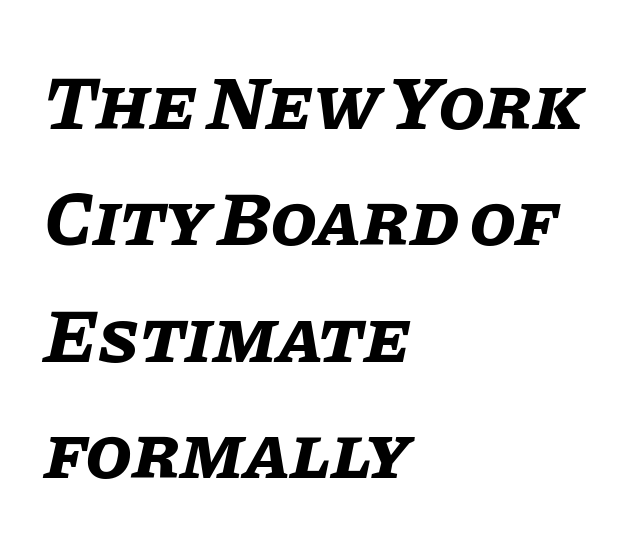
The image shows 76 px bold type, italic (leaning right); set left-aligned, normal line spacing (1.53x), normal letter spacing, not underlined; low stroke contrast and a large x-height.
